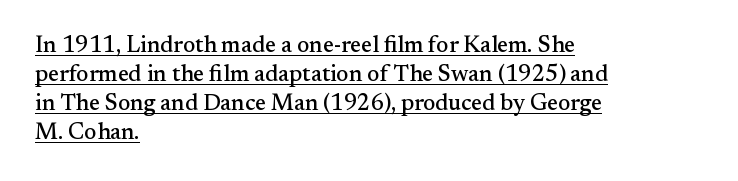
Q: Is the text italic (slanted)? A: No, it is upright.
Q: Is the text underlined? A: Yes.
Q: How is the paragraph aligned? A: Left-aligned.
Q: Is the spacing between letters normal or unusually wide? A: Normal.
Q: Is the spacing between lines tight, normal or loose? A: Normal.
